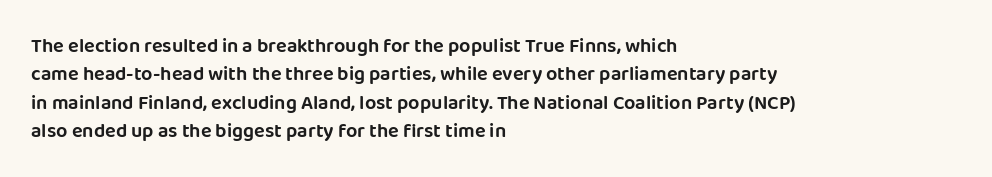
Q: Is the text italic (slanted)? A: No, it is upright.
Q: Is the text underlined? A: No.
Q: How is the paragraph aligned? A: Left-aligned.
Q: Is the spacing between letters normal or unusually wide? A: Normal.
Q: Is the spacing between lines tight, normal or loose? A: Normal.
